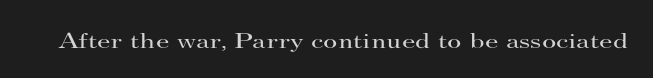
The space directly below the letters is spotless. Quick note: not italic, upright. The line texture is even and compact thanks to regular tracking. These glyphs show unthickened strokes, regular width or finer.
